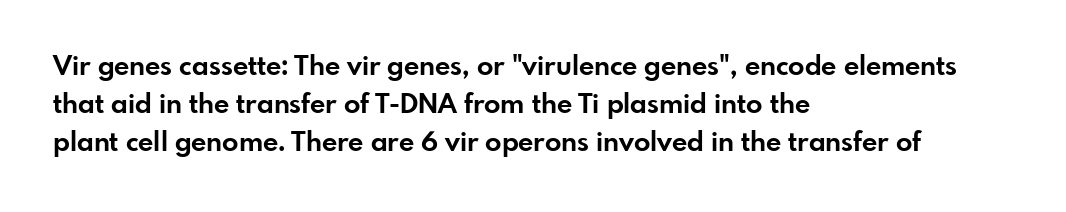
{"italic": "no", "bold": "yes", "underline": "no", "align": "left", "line_spacing": "normal", "line_spacing_ratio": 1.41, "letter_spacing": "normal", "letter_spacing_em": 0.0, "glyph_px": 27}
